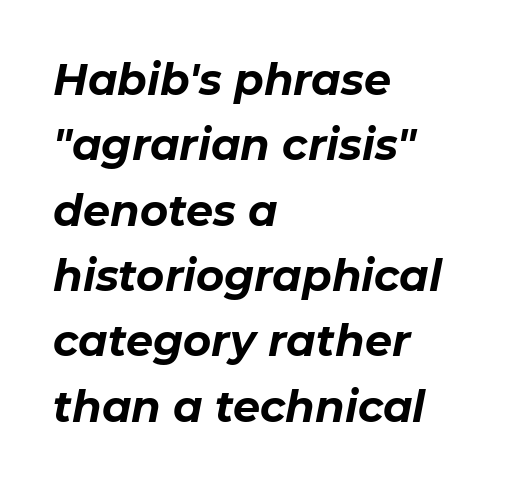
{"italic": "yes", "lean": "right", "slant_degrees": 11, "bold": "yes", "weight": "bold", "width": "normal", "stroke_contrast": "low", "x_height": "medium", "monospaced": "no", "underline": "no", "align": "left", "line_spacing": "normal", "line_spacing_ratio": 1.52, "letter_spacing": "normal", "letter_spacing_em": 0.0, "glyph_px": 43}
